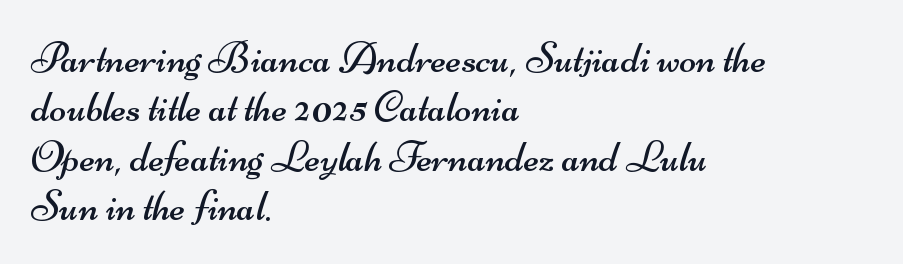
Reading down the column, the eye jumps only a short way to each next line. Reading down the block, your eye returns to a fixed left position each line. You could not count columns in this text — the font is proportionally spaced. Only glyphs here, with clear space below each row.
